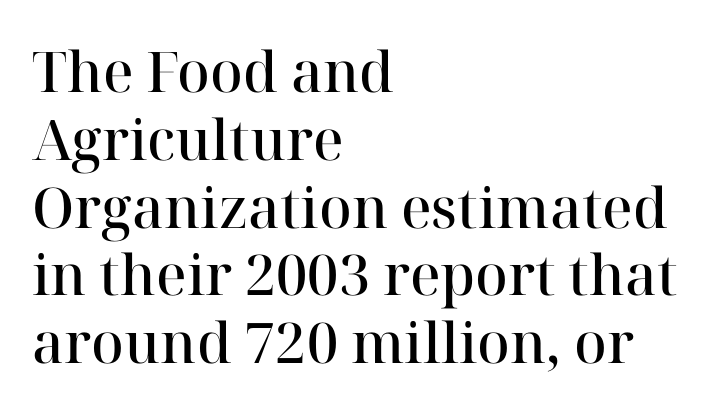
The image shows 56 px semibold serif type, upright; set left-aligned, line spacing 1.21x, normal letter spacing, not underlined; high stroke contrast and a medium x-height.
